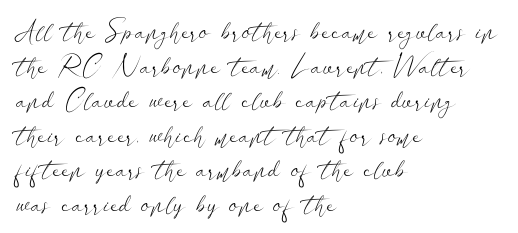
Q: Is the text bold? A: No.
Q: Is the text italic (slanted)? A: Yes.
Q: Is the text underlined? A: No.
Q: How is the paragraph aligned? A: Left-aligned.
Q: Is the spacing between letters normal or unusually wide? A: Normal.
Q: Is the spacing between lines tight, normal or loose? A: Normal.
